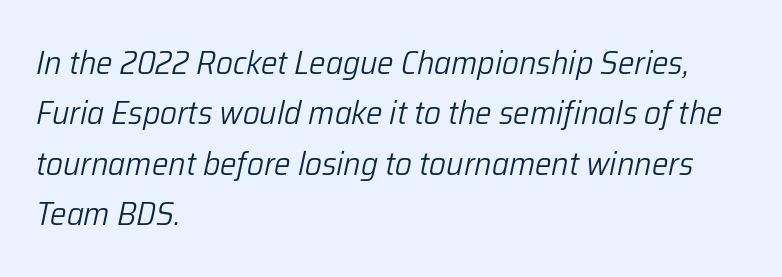
{"italic": "yes", "lean": "right", "slant_degrees": 12, "bold": "no", "weight": "light", "width": "normal", "stroke_contrast": "low", "x_height": "medium", "monospaced": "no", "underline": "no", "align": "left", "line_spacing": "normal", "line_spacing_ratio": 1.53, "letter_spacing": "normal", "letter_spacing_em": 0.0, "glyph_px": 33}
